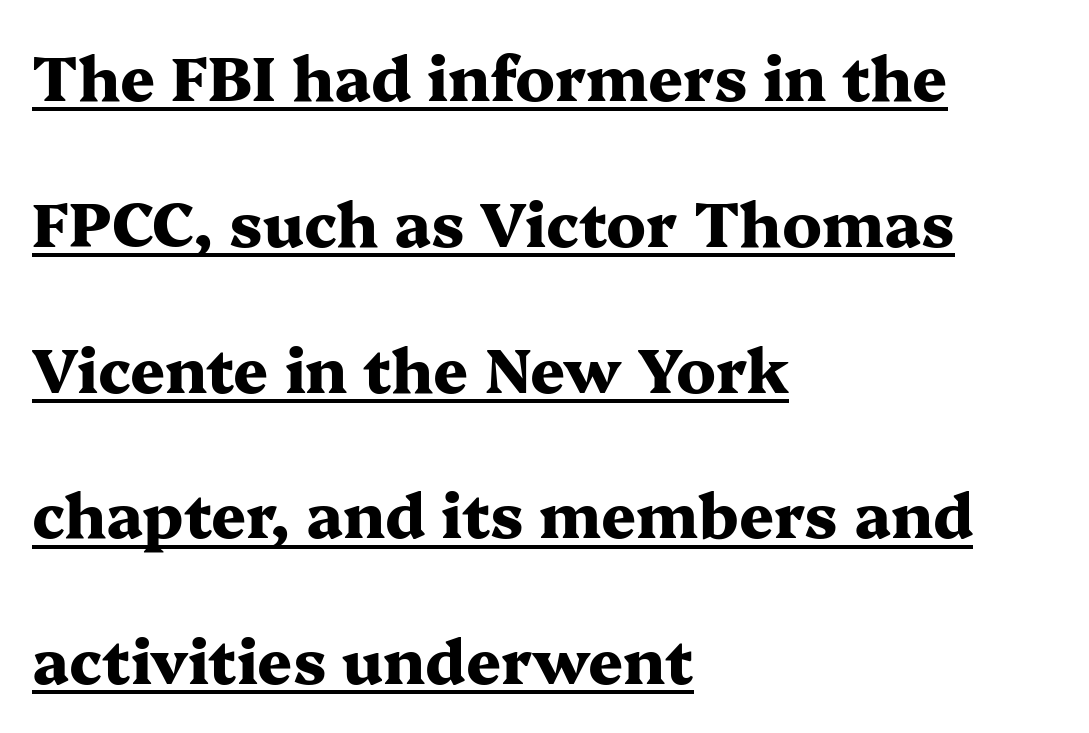
Leftover space on each line is placed entirely after the last word. Each line of the rendering has a horizontal stroke beneath the glyphs. Observe the ordinary spacing: letters are neighbours, not strangers. The rendering uses a large line-height, opening up the rows. A full-strength bold gives these letters their thick strokes. This is serif lettering, the kind often seen in printed books.
